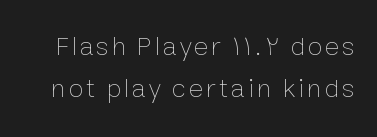
Q: Is the text bold? A: No.
Q: Is the text italic (slanted)? A: No, it is upright.
Q: Is the text underlined? A: No.
Q: Is the spacing between lines tight, normal or loose? A: Normal.
